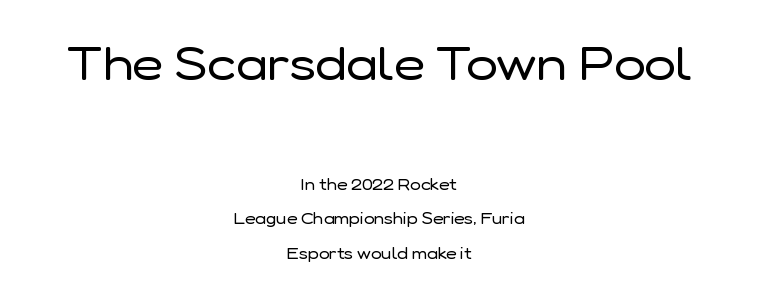
Q: Is the text bold? A: No.
Q: Is the text italic (slanted)? A: No, it is upright.
Q: Is the typeface a serif or a sans-serif typeface? A: Sans-serif.
Q: Is the text underlined? A: No.
Q: How is the paragraph aligned? A: Centered.
Q: Is the spacing between letters normal or unusually wide? A: Normal.
Q: Is the spacing between lines tight, normal or loose? A: Loose.
Q: Which block of text is set in a larger size, the first (top) or the second (bottom)? A: The first (top) one.
Q: Width (condensed, normal, or wide)? A: Normal.
Q: Stroke contrast? A: Low.
Q: x-height? A: Medium.
Q: Monospaced? A: No.
